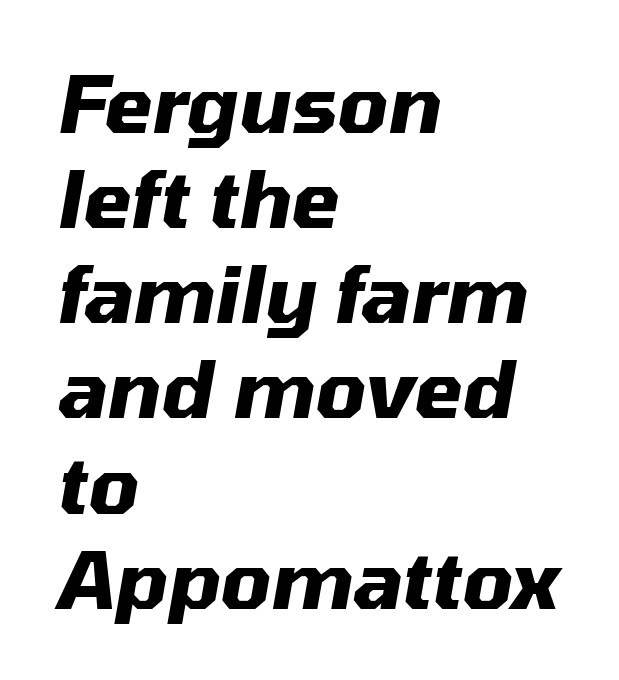
The passage shown is typed in a proportional face where columns would drift. Only glyphs here, with clear space below each row. The typesetter chose a ragged-right arrangement here. The sample has been set heavy, in full bold.
